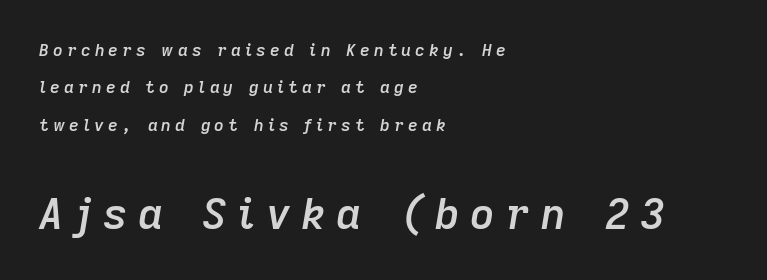
The image shows 43 px semibold type, italic (leaning right); set left-aligned, loose line spacing (2.2x), unusually wide letter spacing (+0.24 em), not underlined; the second (bottom) block is 2.53x larger; low stroke contrast and a medium x-height.
